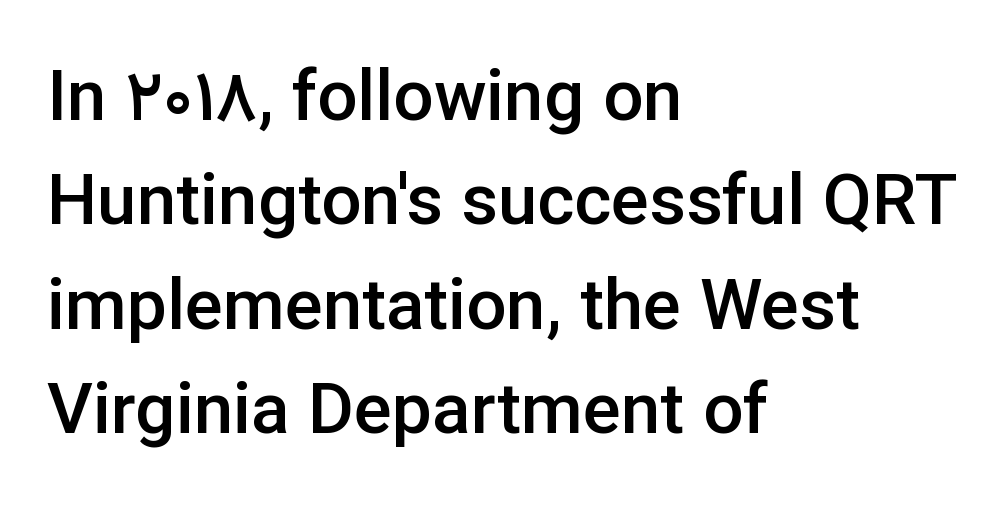
{"serif": "no", "italic": "no", "bold": "semi", "weight": "semibold", "width": "normal", "stroke_contrast": "low", "x_height": "medium", "monospaced": "no", "underline": "no", "align": "left", "line_spacing": "normal", "line_spacing_ratio": 1.47, "letter_spacing": "normal", "letter_spacing_em": 0.0, "glyph_px": 71}
